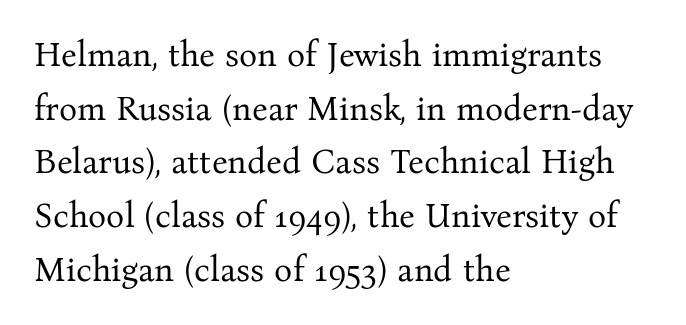
The image shows 34 px regular-weight serif type, upright; set left-aligned, normal line spacing (1.58x), normal letter spacing, not underlined; medium stroke contrast and a medium x-height.
